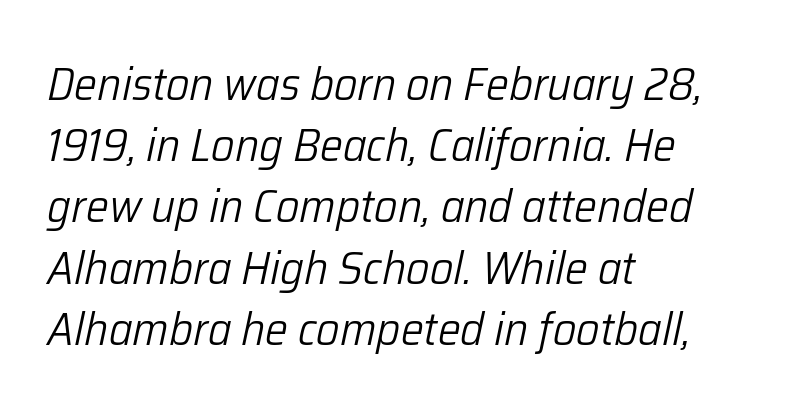
Compared with ordinary roman type, these characters are visibly tilted. Caption: face not bold, strokes unweighted. The letterforms sit shoulder to shoulder at normal distance. What's the leading like? Ordinary, nothing unusual.
